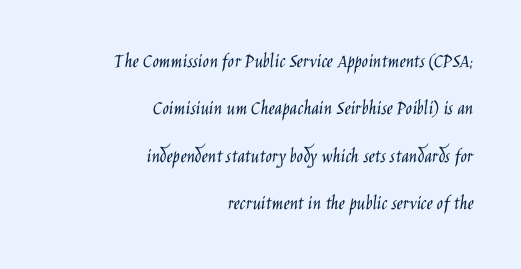
Q: Is the text bold? A: No.
Q: Is the text italic (slanted)? A: Yes.
Q: Is the text underlined? A: No.
Q: How is the paragraph aligned? A: Right-aligned.
Q: Is the spacing between letters normal or unusually wide? A: Normal.
Q: Is the spacing between lines tight, normal or loose? A: Loose.
